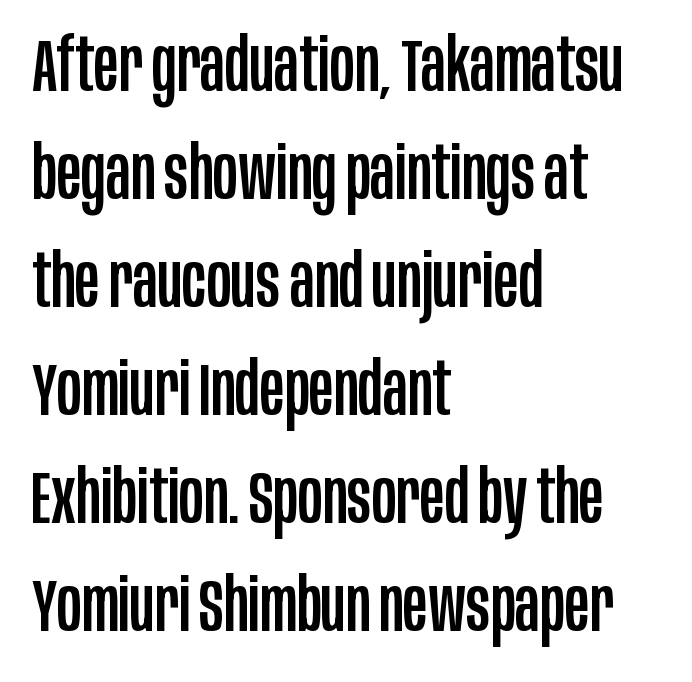
{"serif": "no", "italic": "no", "width": "condensed", "stroke_contrast": "low", "x_height": "large", "monospaced": "no", "underline": "no", "align": "left", "line_spacing": "normal", "line_spacing_ratio": 1.46, "letter_spacing": "normal", "letter_spacing_em": 0.0, "glyph_px": 74}
